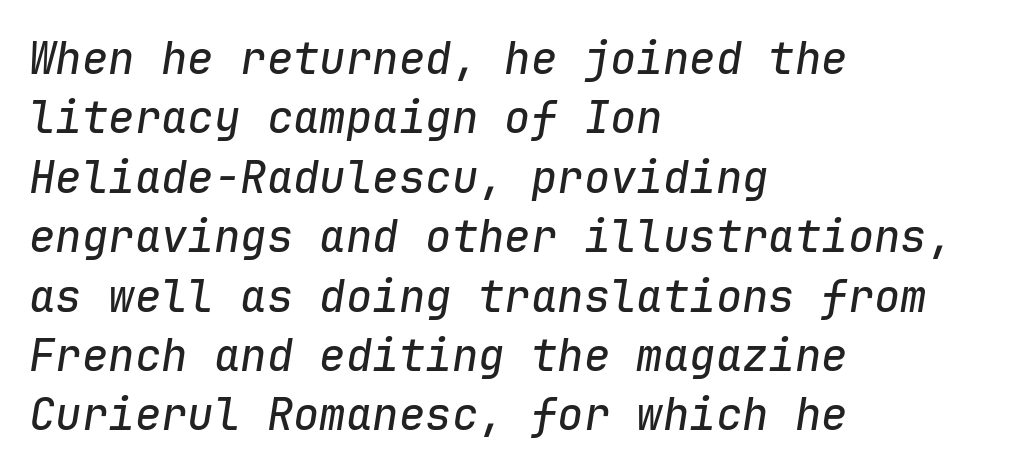
{"italic": "yes", "lean": "right", "slant_degrees": 9, "width": "normal", "stroke_contrast": "low", "x_height": "medium", "monospaced": "yes", "underline": "no", "align": "left", "line_spacing": "normal", "line_spacing_ratio": 1.35, "letter_spacing": "normal", "letter_spacing_em": 0.0, "glyph_px": 44}
